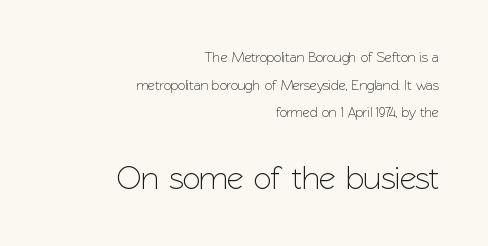
Italic? Not at all — the glyphs are vertical. Top chunk: small. Bottom chunk: large. This sample has the flowing, uneven cadence of proportional lettering. In CSS terms this would be text-align: right. Characters follow at the spacing the type designer built in.
